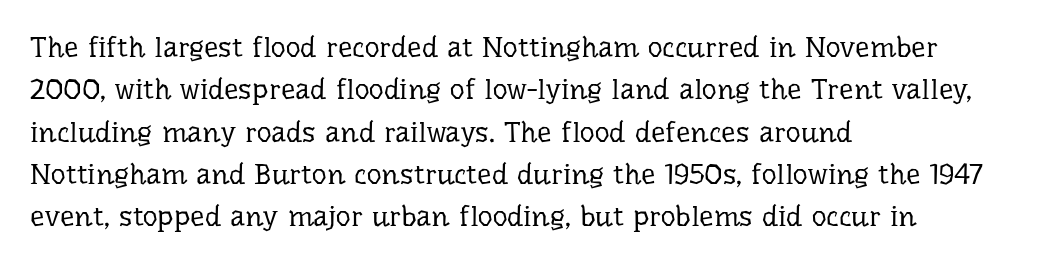
{"serif": "yes", "italic": "no", "bold": "no", "weight": "regular", "width": "normal", "stroke_contrast": "low", "x_height": "medium", "monospaced": "no", "underline": "no", "align": "left", "line_spacing": "normal", "line_spacing_ratio": 1.46, "letter_spacing": "normal", "letter_spacing_em": 0.0, "glyph_px": 29}
